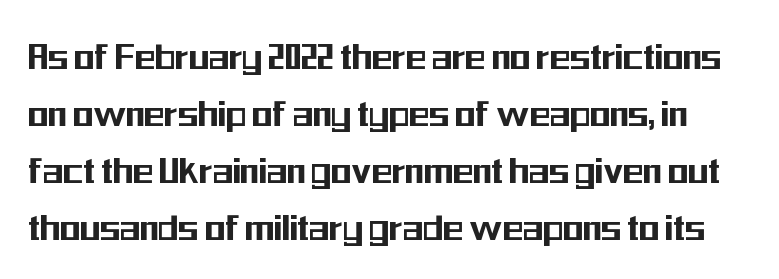
Posture: vertical. Varying glyph widths throughout — classic text-font behaviour. The glyphs are unaccompanied by any horizontal stroke below them. This sample keeps an unexceptional amount of space between lines. Does the type have serifs? No, each stem ends abruptly. The passage shown has conventional tracking throughout.
